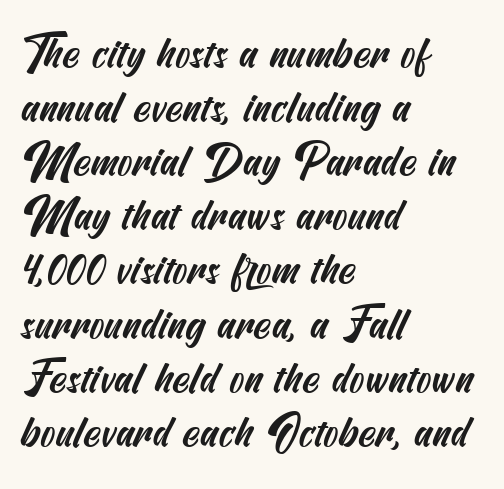
Serifs: no, the terminals of the letterforms are clean. A typesetter would call this zero additional tracking. Layout note: lines flush left. Clear beneath every line of the passage.
